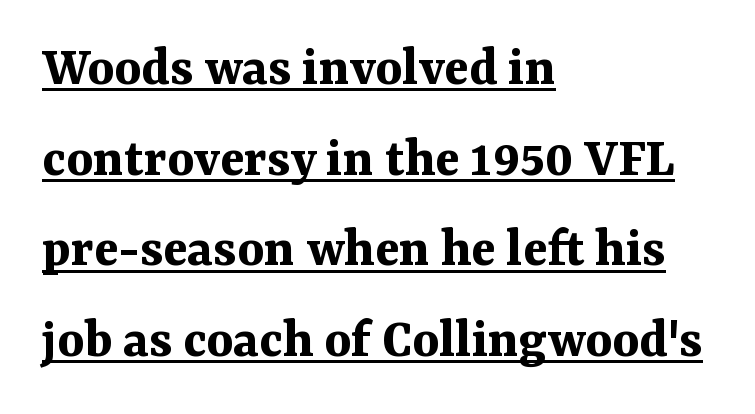
Q: Is the text bold? A: Yes.
Q: Is the text italic (slanted)? A: No, it is upright.
Q: Is the typeface a serif or a sans-serif typeface? A: Serif.
Q: Is the text underlined? A: Yes.
Q: How is the paragraph aligned? A: Left-aligned.
Q: Is the spacing between letters normal or unusually wide? A: Normal.
Q: Is the spacing between lines tight, normal or loose? A: Normal.
Q: Width (condensed, normal, or wide)? A: Normal.
Q: Stroke contrast? A: Medium.
Q: x-height? A: Medium.
Q: Monospaced? A: No.
